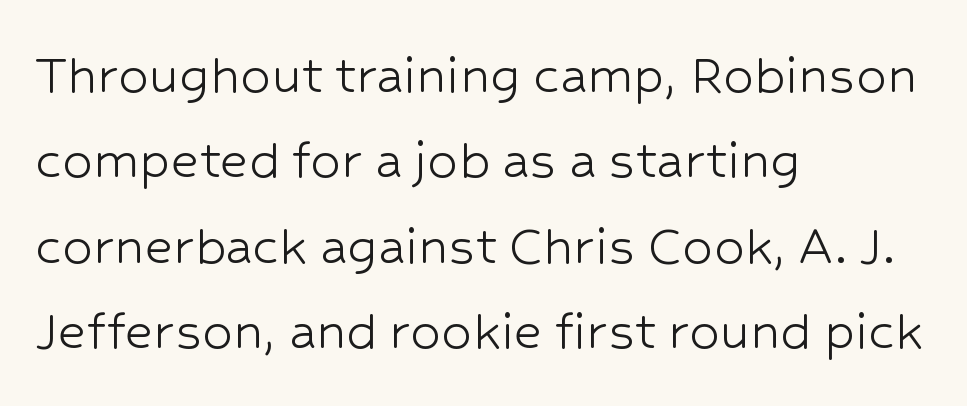
The image shows 61 px light sans-serif type, upright; set left-aligned, normal line spacing (1.4x), normal letter spacing, not underlined; low stroke contrast and a medium x-height.
